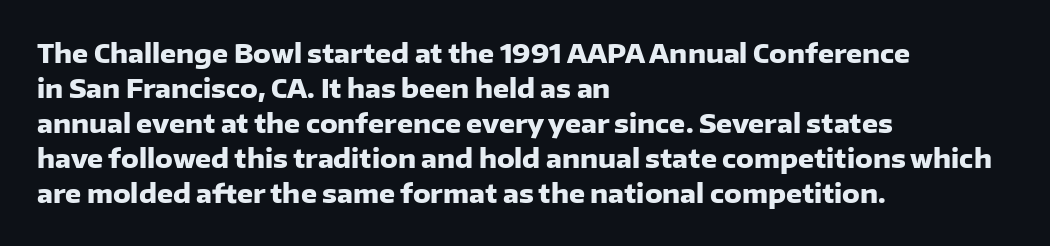
The image shows 25 px bold type, upright; set left-aligned, normal line spacing (1.4x), normal letter spacing, not underlined.
